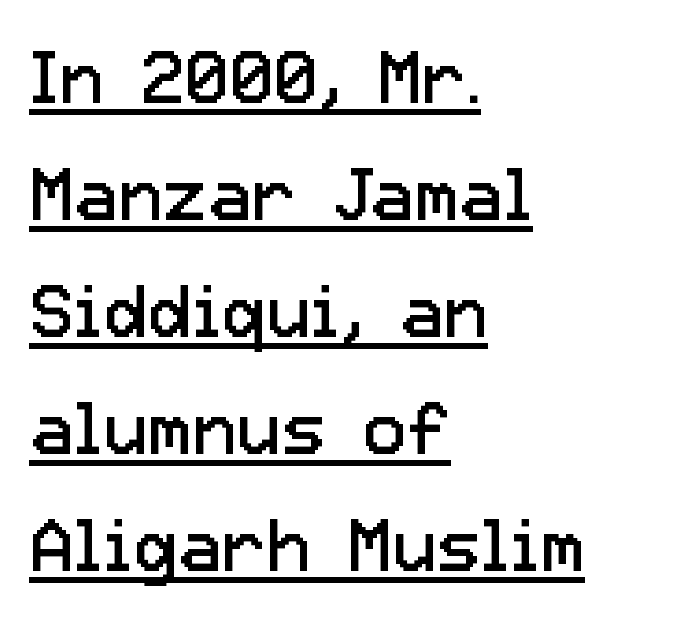
The image shows 74 px regular-weight sans-serif type, upright; set left-aligned, normal line spacing (1.58x), normal letter spacing, underlined; low stroke contrast and a medium x-height.
